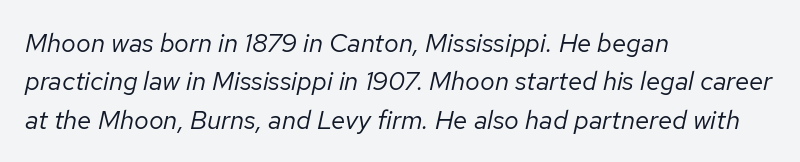
The image shows 26 px text type, italic (leaning right); set left-aligned, normal line spacing (1.48x), normal letter spacing, not underlined.
